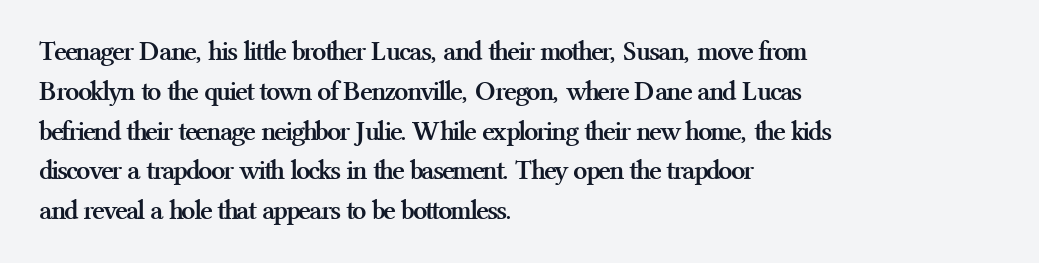
Each row of text sits above clean, open space. A normal amount of white space separates one row of letters from the next. Font category for this specimen: serif. No italicization has been applied; the sample stays upright.
